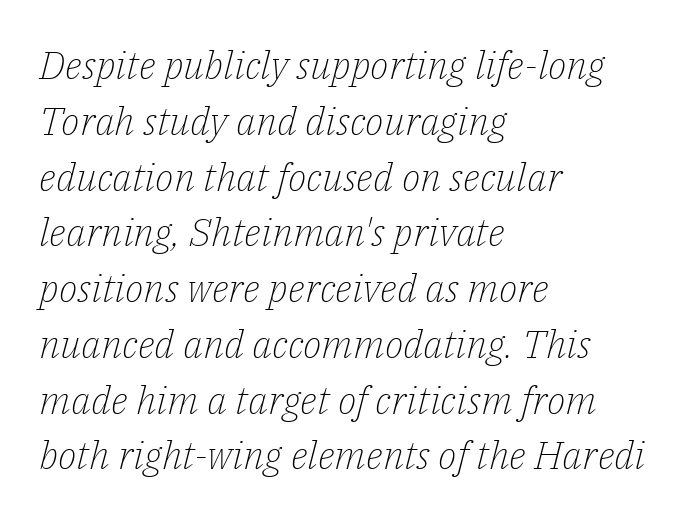
The image shows 39 px light serif type, italic (leaning right); set left-aligned, normal line spacing (1.43x), normal letter spacing, not underlined; low stroke contrast and a medium x-height.
